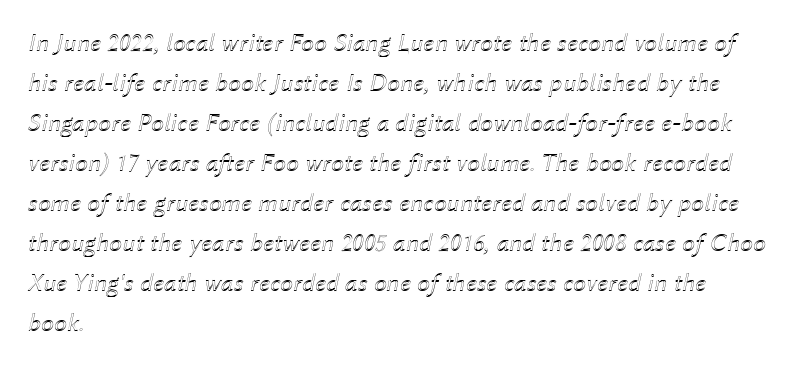
Q: Is the text italic (slanted)? A: Yes, it leans right by about 12 degrees.
Q: Is the text underlined? A: No.
Q: How is the paragraph aligned? A: Left-aligned.
Q: Is the spacing between letters normal or unusually wide? A: Normal.
Q: Is the spacing between lines tight, normal or loose? A: Normal.
